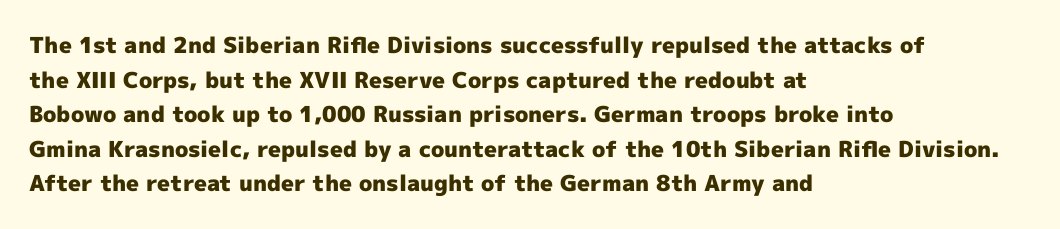
{"italic": "no", "bold": "yes", "underline": "no", "align": "left", "line_spacing": "normal", "line_spacing_ratio": 1.57, "letter_spacing": "normal", "letter_spacing_em": 0.0, "glyph_px": 22}
